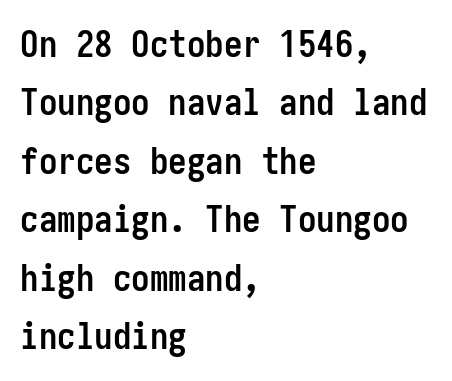
Q: Is the text bold? A: Yes.
Q: Is the text italic (slanted)? A: No, it is upright.
Q: Is the typeface a serif or a sans-serif typeface? A: Sans-serif.
Q: Is the text underlined? A: No.
Q: How is the paragraph aligned? A: Left-aligned.
Q: Is the spacing between letters normal or unusually wide? A: Normal.
Q: Is the spacing between lines tight, normal or loose? A: Normal.
Q: Width (condensed, normal, or wide)? A: Condensed.
Q: Stroke contrast? A: Low.
Q: x-height? A: Medium.
